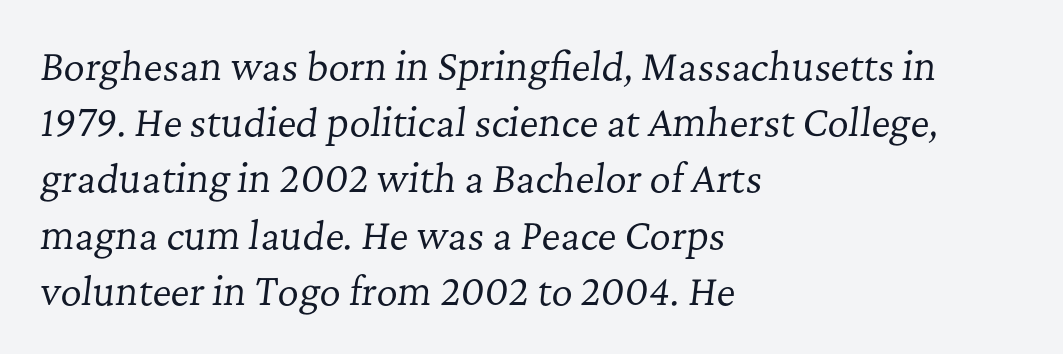
Think of a printed novel: that variable character pitch is what you see here. Typographically, this falls in the serif category. There's an unmistakable incline to the writing here. Just letters on the line, the space beneath them empty. Tracking value appears to be zero — textbook default spacing. Typeset ragged right — the left edge is the straight one.
